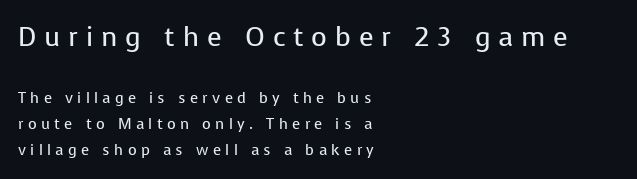
The image shows 27 px text type, upright; set left-aligned, line spacing 1.74x, unusually wide letter spacing (+0.29 em), not underlined; the first (top) block is 1.8x larger.
